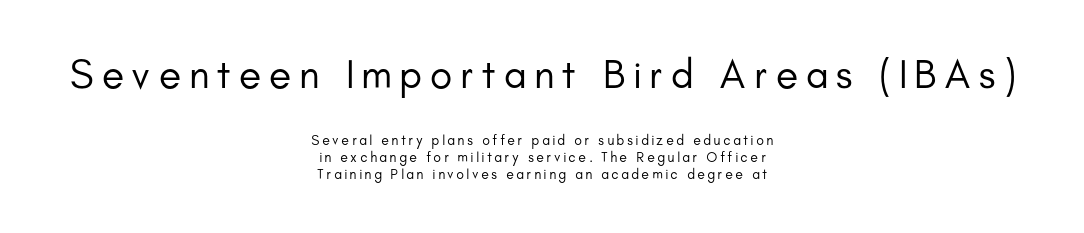
The image shows 41 px regular-weight sans-serif type, upright; set centered, line spacing 1.21x, not underlined; the first (top) block is 2.93x larger; low stroke contrast and a small x-height.
